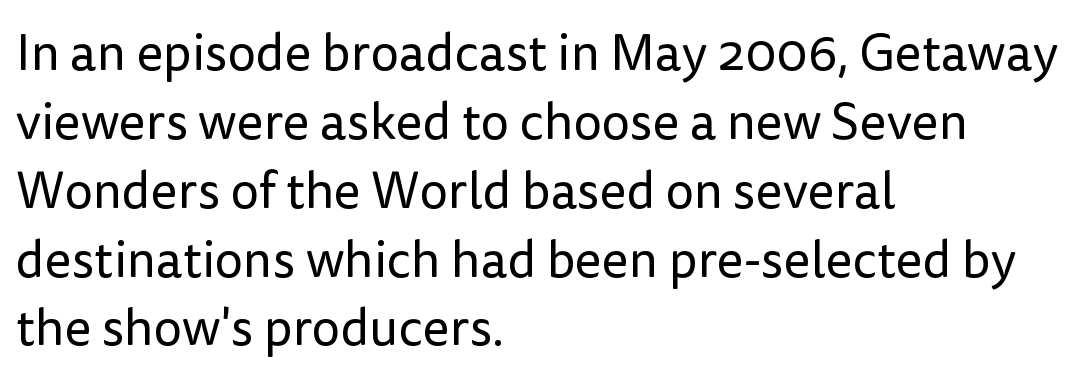
{"serif": "no", "italic": "no", "bold": "no", "weight": "regular", "width": "normal", "stroke_contrast": "low", "x_height": "medium", "monospaced": "no", "underline": "no", "align": "left", "line_spacing": "normal", "line_spacing_ratio": 1.35, "letter_spacing": "normal", "letter_spacing_em": 0.0, "glyph_px": 51}
